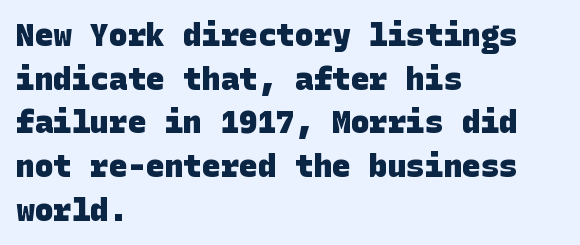
{"serif": "no", "bold": "yes", "weight": "heavy", "width": "normal", "stroke_contrast": "low", "x_height": "large", "underline": "no", "align": "left", "line_spacing": "normal", "line_spacing_ratio": 1.41, "letter_spacing": "normal", "letter_spacing_em": 0.0, "glyph_px": 31}
